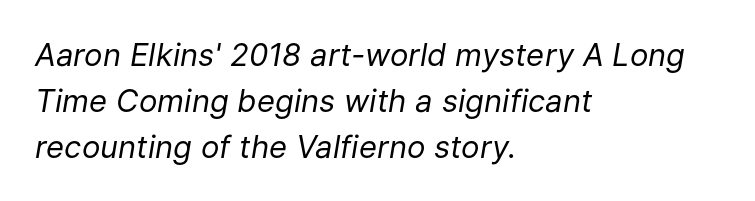
{"italic": "yes", "lean": "right", "slant_degrees": 9, "bold": "no", "weight": "regular", "width": "normal", "stroke_contrast": "low", "x_height": "medium", "monospaced": "no", "underline": "no", "align": "left", "line_spacing": "normal", "line_spacing_ratio": 1.48, "letter_spacing": "normal", "letter_spacing_em": 0.0, "glyph_px": 31}
